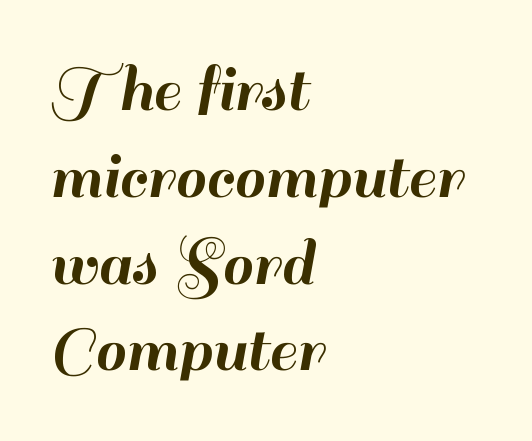
The image shows 70 px sans-serif type; set left-aligned, line spacing 1.24x, normal letter spacing, not underlined; high stroke contrast and a small x-height.
